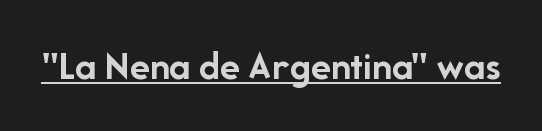
Q: Is the text bold? A: Yes.
Q: Is the text italic (slanted)? A: No, it is upright.
Q: Is the typeface a serif or a sans-serif typeface? A: Sans-serif.
Q: Is the text underlined? A: Yes.
Q: Is the spacing between letters normal or unusually wide? A: Normal.
Q: Width (condensed, normal, or wide)? A: Normal.
Q: Stroke contrast? A: Low.
Q: x-height? A: Medium.
Q: Monospaced? A: No.
